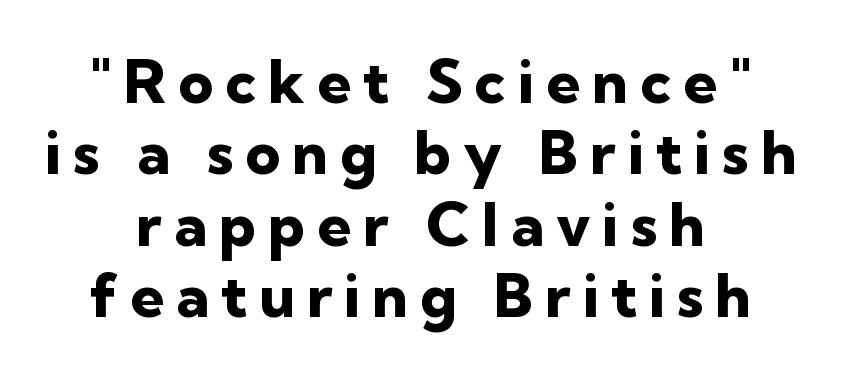
Substantial extra tracking has been applied to these lines. The passage shown is emphatically bold. Bare-footed words on every line. The passage is arranged like a title page — every line centered. I'd call this a sans setting — the letters go barefoot.
